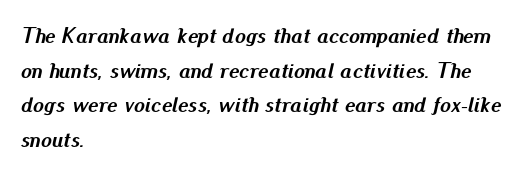
These lines stack with their left ends in a neat column. These lines keep a tight, regular rhythm from letter to letter. Leading matches the norm, producing a regular column. Summary of weight: heavy, a full bold. Underlining? Definitely not there. Observe the lean: these are italic letterforms.
